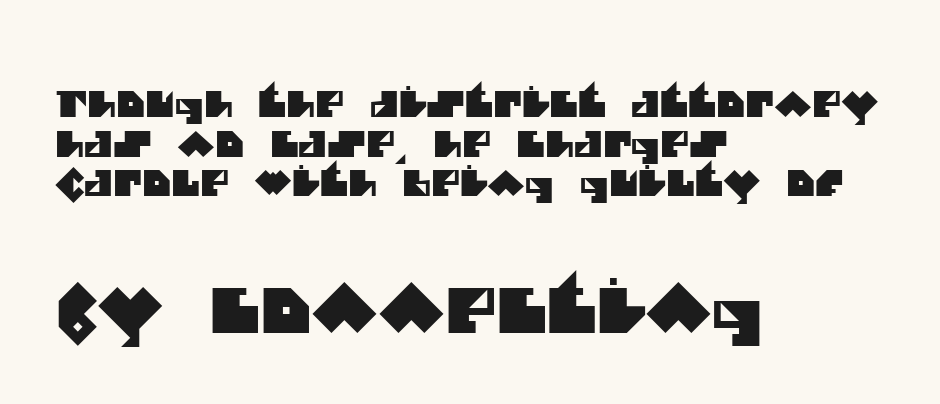
Q: Is the typeface a serif or a sans-serif typeface? A: Sans-serif.
Q: Is the text underlined? A: No.
Q: How is the paragraph aligned? A: Left-aligned.
Q: Is the spacing between letters normal or unusually wide? A: Normal.
Q: Is the spacing between lines tight, normal or loose? A: Tight.
Q: Which block of text is set in a larger size, the first (top) or the second (bottom)? A: The second (bottom) one.
Q: Width (condensed, normal, or wide)? A: Normal.
Q: Stroke contrast? A: Medium.
Q: x-height? A: Large.
Q: Monospaced? A: No.
